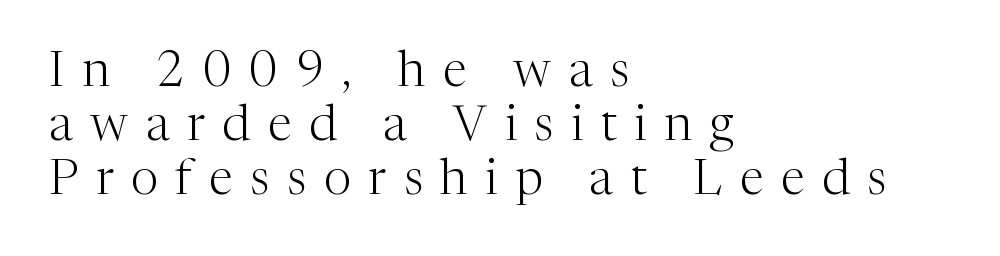
The typesetting does not lean heavy: it is not bold. Unmarked baselines from the first word to the last. The designer dialed line spacing down below the default. Do the characters align in a grid? No, the font is proportional. Look at the tracking — it's clearly loosened, letters drifting apart.
